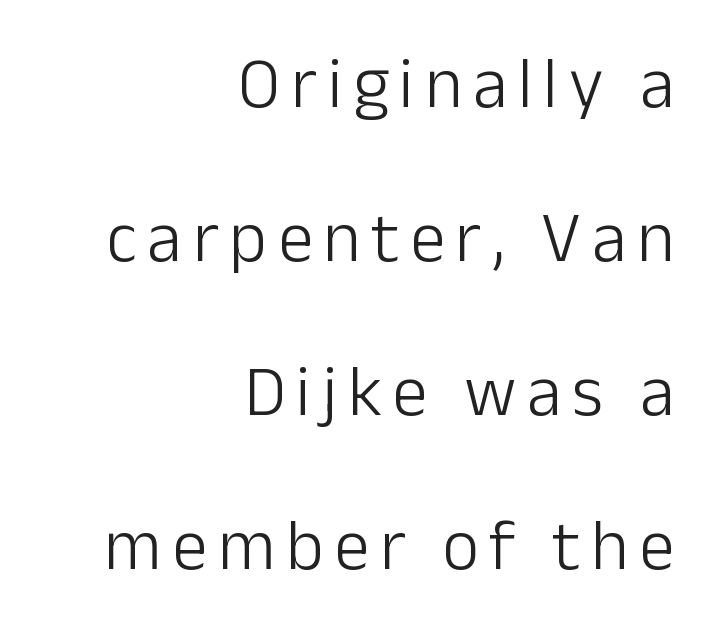
Q: Is the text bold? A: No.
Q: Is the text italic (slanted)? A: No, it is upright.
Q: Is the typeface a serif or a sans-serif typeface? A: Sans-serif.
Q: Is the text underlined? A: No.
Q: How is the paragraph aligned? A: Right-aligned.
Q: Is the spacing between lines tight, normal or loose? A: Loose.
Q: Width (condensed, normal, or wide)? A: Normal.
Q: Stroke contrast? A: Low.
Q: x-height? A: Medium.
Q: Monospaced? A: No.
